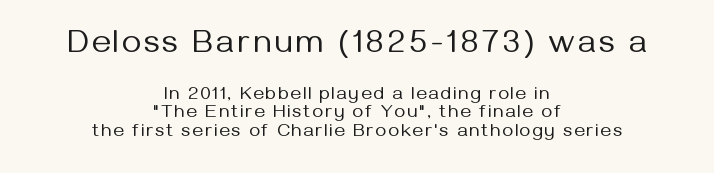
Caption: upper text group enlarged, lower text group reduced. Where is the straight margin? There isn't one; the lines are centered. Very little white space separates one row of letters from the next. The axis of the letterforms is exactly vertical. Letters rest on an invisible, unmarked baseline.
